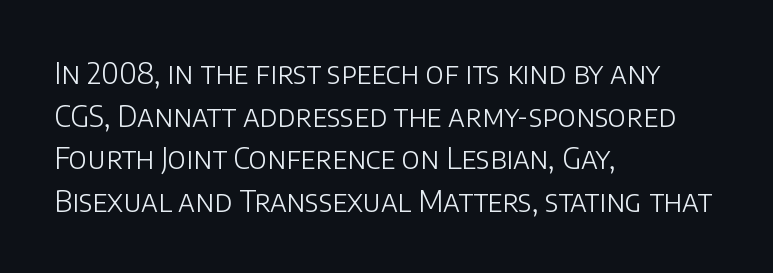
The image shows 29 px light sans-serif type, upright; set left-aligned, normal line spacing (1.47x), normal letter spacing, not underlined; low stroke contrast and a large x-height.
